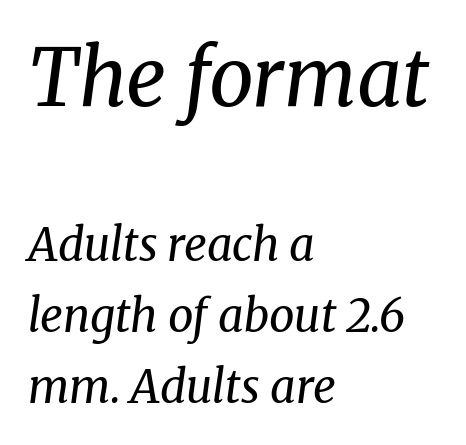
The image shows 79 px regular-weight serif type, italic (leaning right); set left-aligned, normal line spacing (1.58x), normal letter spacing, not underlined; the first (top) block is 1.76x larger; medium stroke contrast and a medium x-height.
